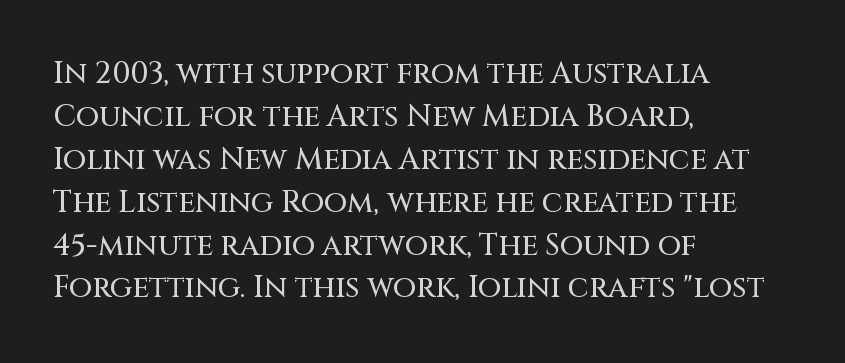
The image shows 30 px sans-serif type, upright; set left-aligned, normal line spacing (1.43x), normal letter spacing, not underlined; medium stroke contrast and a large x-height.
